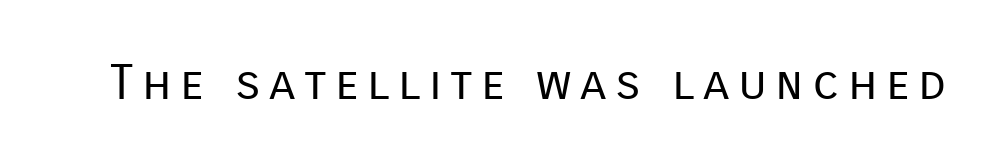
Q: Is the text bold? A: No.
Q: Is the text italic (slanted)? A: No, it is upright.
Q: Is the typeface a serif or a sans-serif typeface? A: Sans-serif.
Q: Is the text underlined? A: No.
Q: Width (condensed, normal, or wide)? A: Normal.
Q: Stroke contrast? A: Low.
Q: x-height? A: Medium.
Q: Monospaced? A: No.
